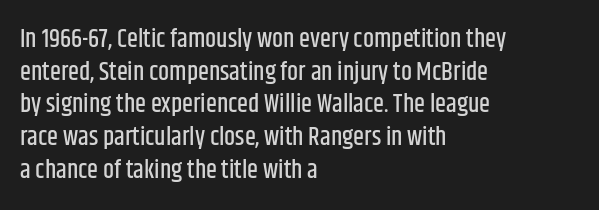
Q: Is the text italic (slanted)? A: No, it is upright.
Q: Is the text underlined? A: No.
Q: How is the paragraph aligned? A: Left-aligned.
Q: Is the spacing between letters normal or unusually wide? A: Normal.
Q: Is the spacing between lines tight, normal or loose? A: Normal.
